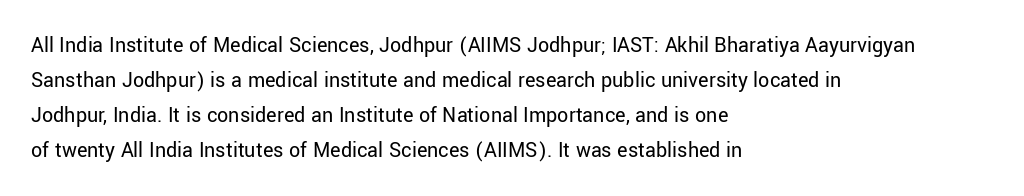
Every stem runs plumb, perpendicular to the baseline. Ink coverage per letter is moderate at most. Does extra space separate the letters? No, they use regular spacing. Line starts are locked; line ends wander. If you measured baseline to baseline, you'd find a middling distance.
